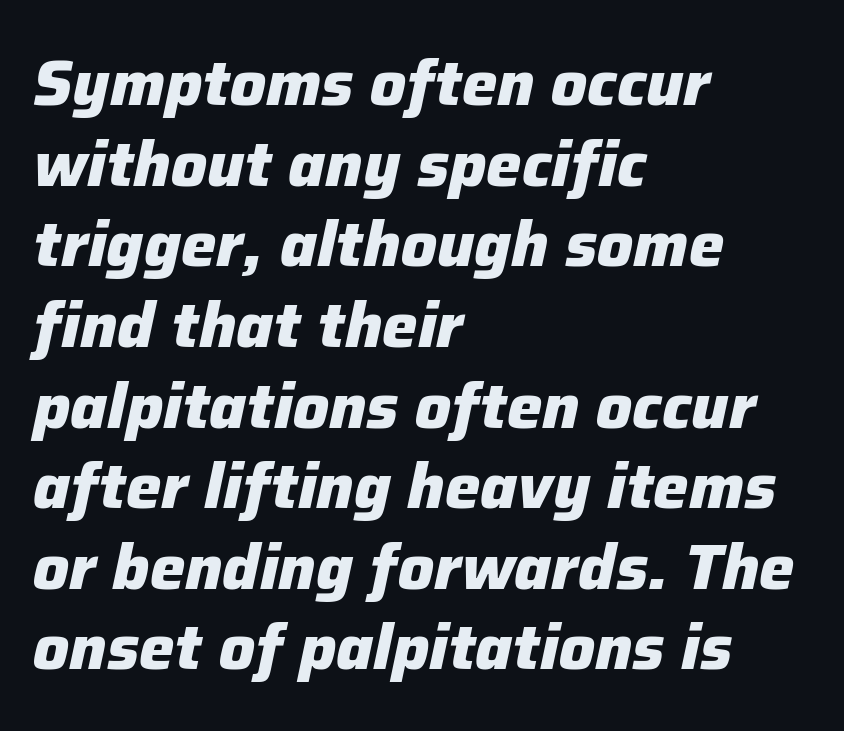
Looks like regular typesetting: each glyph gets only the width it needs. The space beneath each line is pristine and unruled. Does extra space separate the letters? No, they use regular spacing. A typesetter would call this leading conventional body-copy spacing.
